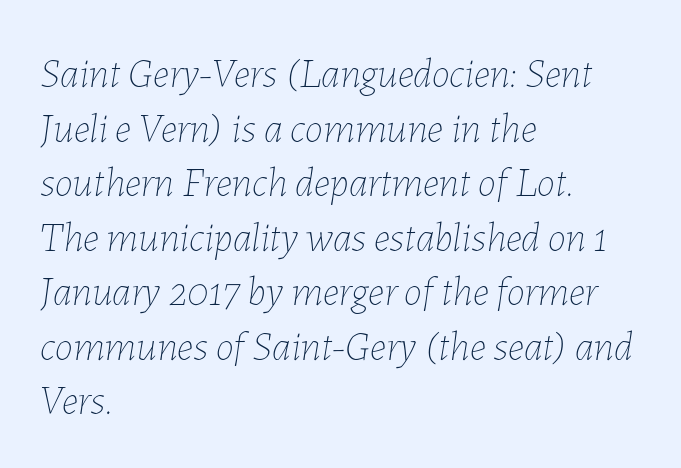
The image shows 41 px thin type, italic (leaning right); set left-aligned, normal line spacing (1.33x), normal letter spacing, not underlined; low stroke contrast and a medium x-height.
